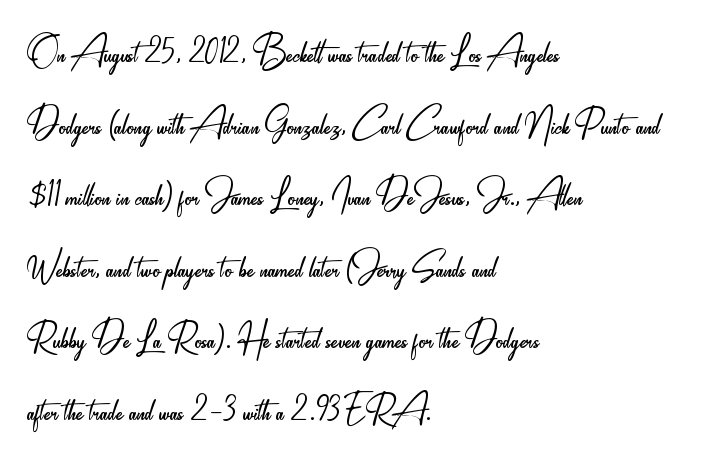
Decoration check: the copy has no underline. Compared with typical paragraphs, the rows here are spaced about the same. Nope, no serifs anywhere on these letters. No extra tracking has been applied to these lines.
